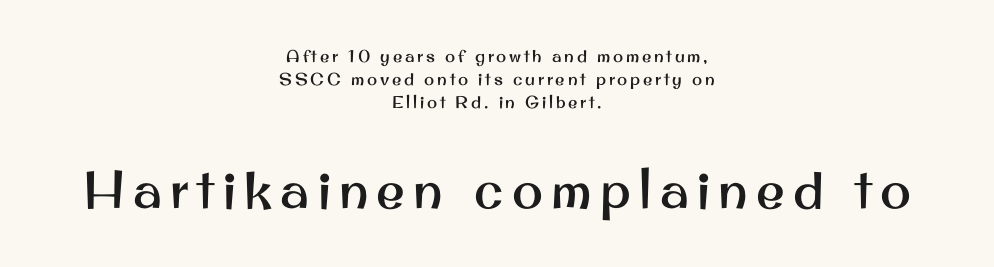
{"serif": "no", "italic": "no", "width": "normal", "stroke_contrast": "medium", "x_height": "small", "monospaced": "no", "underline": "no", "align": "center", "line_spacing": "normal", "line_spacing_ratio": 1.36, "larger_block": "second", "size_ratio": 3.06, "glyph_px": 52}
